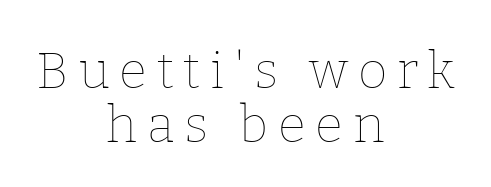
{"italic": "no", "bold": "no", "weight": "thin", "width": "normal", "stroke_contrast": "low", "x_height": "medium", "monospaced": "no", "underline": "no", "align": "center", "line_spacing": "tight", "line_spacing_ratio": 1.06, "glyph_px": 51}
